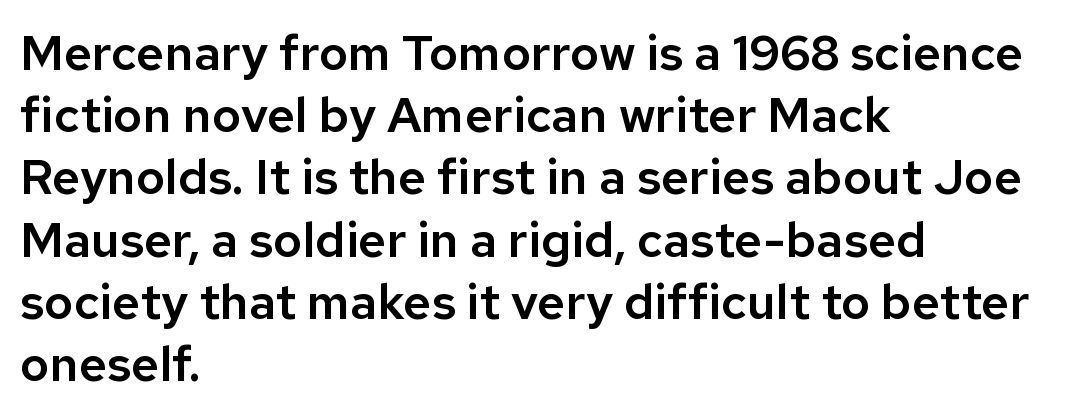
Q: Is the text italic (slanted)? A: No, it is upright.
Q: Is the typeface a serif or a sans-serif typeface? A: Sans-serif.
Q: Is the text underlined? A: No.
Q: How is the paragraph aligned? A: Left-aligned.
Q: Is the spacing between letters normal or unusually wide? A: Normal.
Q: Is the spacing between lines tight, normal or loose? A: Normal.
Q: Width (condensed, normal, or wide)? A: Normal.
Q: Stroke contrast? A: Low.
Q: x-height? A: Medium.
Q: Monospaced? A: No.
